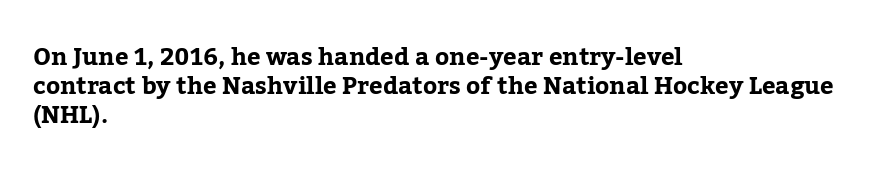
The area under the type is left untouched. Is the block centered? No — it sits flush against the left margin. Default kerning and tracking; the words read as compact shapes. Is there any slant? The stems are plumb.
